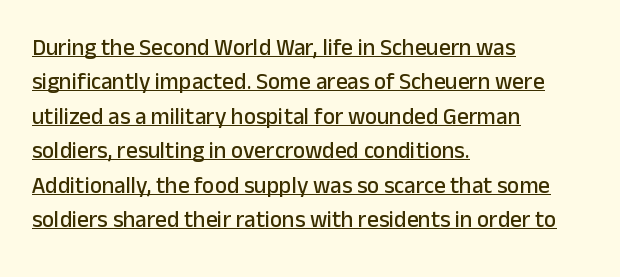
The letters stand upright; this is a roman face. You can see a thin bar hugging the bottom of the glyphs. Short and long lines alike share a common starting point at left. Default kerning and tracking; the words read as compact shapes. Summary of vertical rhythm: regular, with standard interline spacing.
